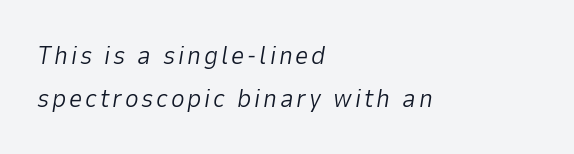
This is not heavy type; no bold has been used. Just letters on the line, the space beneath them empty. In terms of posture, this sample is oblique. The paragraph has a hard left edge and a soft right edge.
